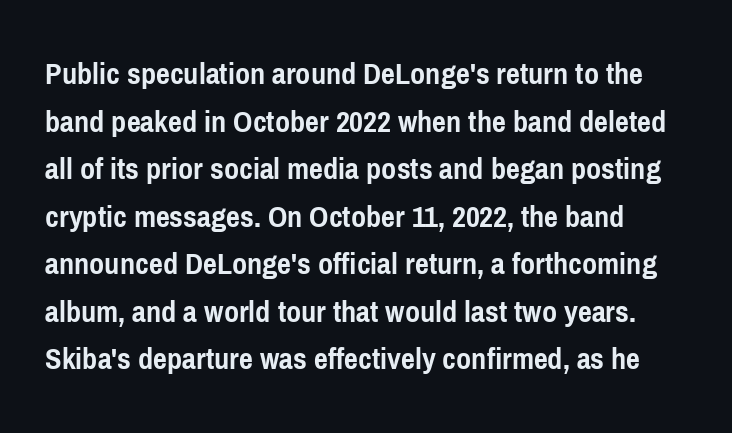
The passage shown stacks its lines at a standard gap. The font is running at its bold setting. Characters follow at the spacing the type designer built in. Is this a fixed-width face? No — the glyphs have proportional, varying widths. No word sits above an underline. Tall strokes in this sample are plumb rather than angled.
